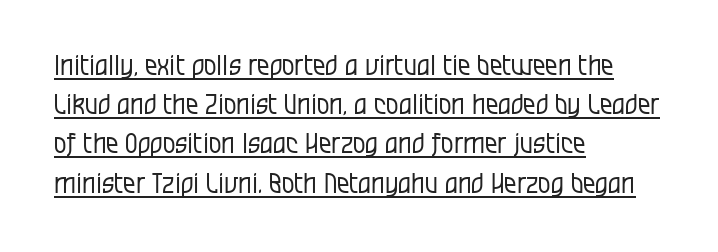
{"serif": "no", "italic": "no", "bold": "no", "weight": "regular", "width": "condensed", "stroke_contrast": "low", "x_height": "large", "monospaced": "no", "underline": "yes", "align": "left", "line_spacing": "normal", "line_spacing_ratio": 1.4, "letter_spacing": "normal", "letter_spacing_em": 0.0, "glyph_px": 28}
